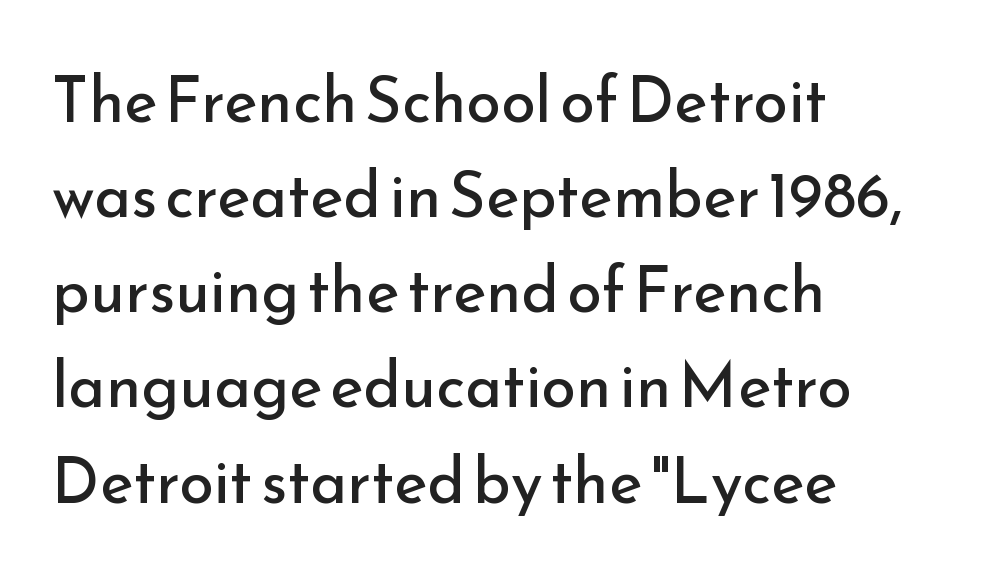
The image shows 63 px regular-weight sans-serif type, upright; set left-aligned, normal line spacing (1.51x), normal letter spacing, not underlined; low stroke contrast and a small x-height.
